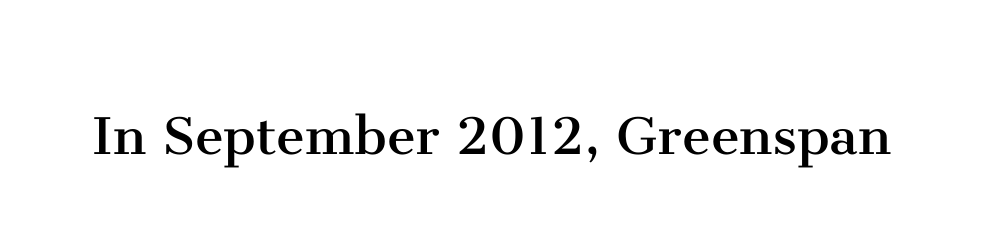
{"serif": "yes", "italic": "no", "bold": "no", "weight": "regular", "width": "normal", "stroke_contrast": "medium", "x_height": "medium", "monospaced": "no", "underline": "no", "letter_spacing": "normal", "letter_spacing_em": 0.0, "glyph_px": 65}
